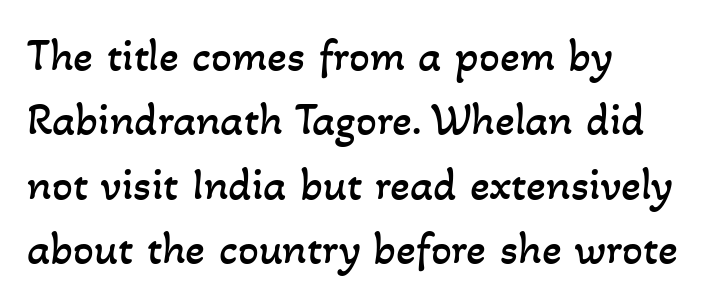
A quiet, ordinary-to-light weight characterises the typeface. Tracking here is standard; glyphs follow each other at the usual distance. Character widths vary here, with narrow letters taking less room than wide ones. Leading matches the norm, producing a regular column. These lines stack with their left ends in a neat column. The passage shown is not underscored anywhere.
